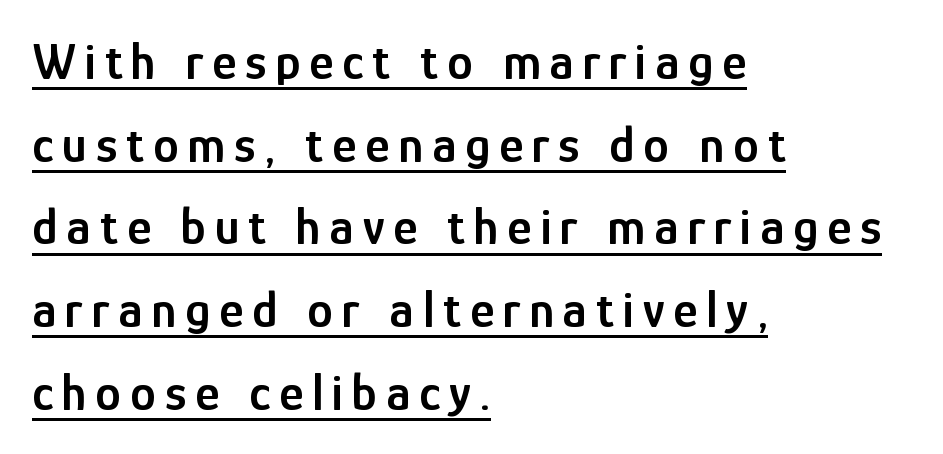
{"serif": "no", "italic": "no", "bold": "semi", "weight": "semibold", "width": "condensed", "stroke_contrast": "low", "x_height": "medium", "monospaced": "no", "underline": "yes", "align": "left", "line_spacing": "normal", "line_spacing_ratio": 1.59, "glyph_px": 52}
